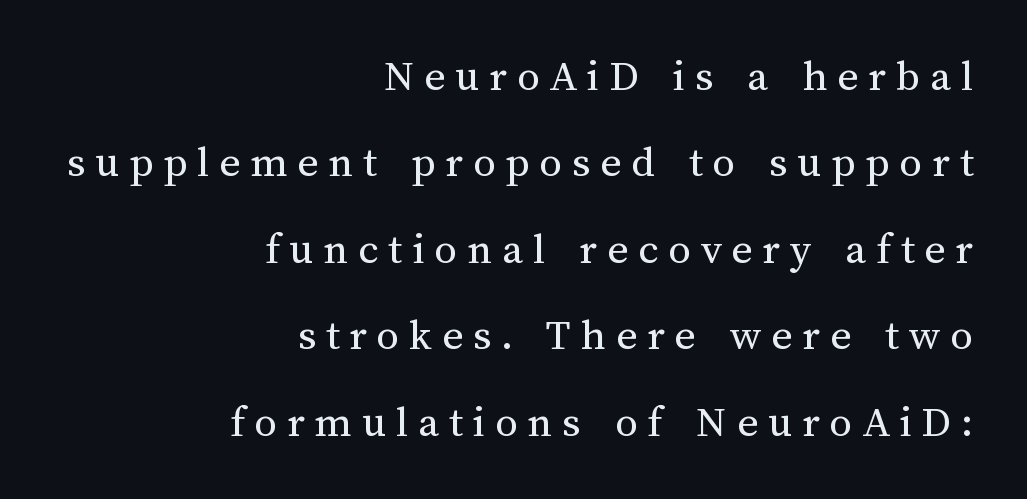
Regarding leading, the lines here are spaced well apart. Stroke mass is kept to a normal reading level or below. Posture: upright roman. The rendering anchors every line to the right-hand side. The passage shown is typed in a proportional face where columns would drift. Does extra space separate the letters? Yes, quite a lot of it.
